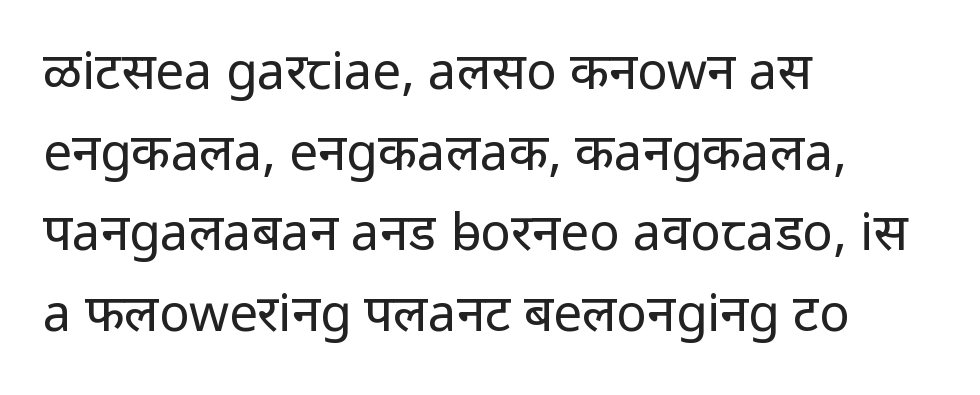
{"serif": "no", "italic": "no", "bold": "no", "weight": "regular", "width": "normal", "stroke_contrast": "low", "x_height": "medium", "monospaced": "no", "underline": "no", "align": "left", "line_spacing": "normal", "line_spacing_ratio": 1.58, "letter_spacing": "normal", "letter_spacing_em": 0.0, "glyph_px": 51}
